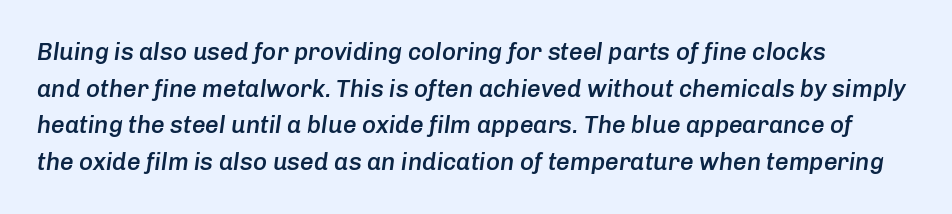
Check under the words: just untouched page. Its strokes are somewhat broadened, the hallmark of semibold type. Slanted lettering throughout. The vertical gap from one line to the next is medium. The horizontal fit of the characters is conventional and even.
